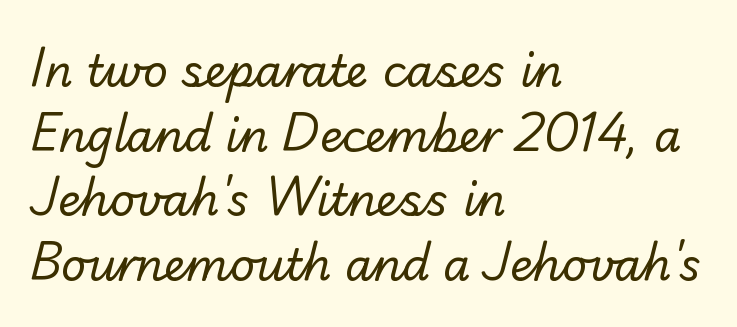
{"serif": "no", "bold": "no", "weight": "regular", "width": "normal", "stroke_contrast": "low", "x_height": "small", "monospaced": "no", "underline": "no", "align": "left", "line_spacing": "normal", "line_spacing_ratio": 1.47, "letter_spacing": "normal", "letter_spacing_em": 0.0, "glyph_px": 44}
